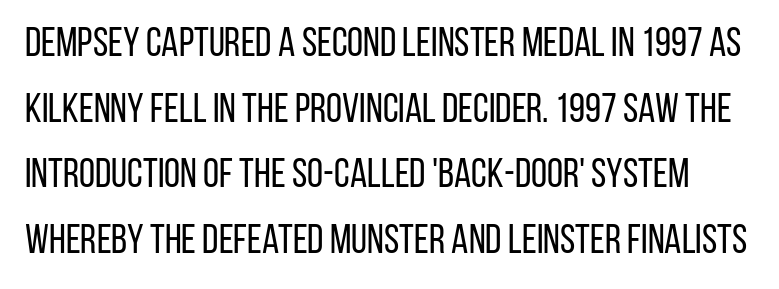
{"serif": "no", "italic": "no", "bold": "no", "weight": "regular", "width": "condensed", "stroke_contrast": "low", "x_height": "large", "monospaced": "no", "underline": "no", "line_spacing": "normal", "line_spacing_ratio": 1.6, "letter_spacing": "normal", "letter_spacing_em": 0.0, "glyph_px": 41}
